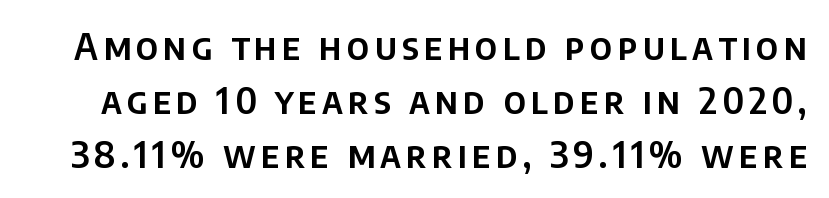
{"serif": "no", "italic": "no", "width": "normal", "stroke_contrast": "low", "x_height": "large", "monospaced": "no", "underline": "no", "line_spacing": "normal", "line_spacing_ratio": 1.5, "glyph_px": 36}
